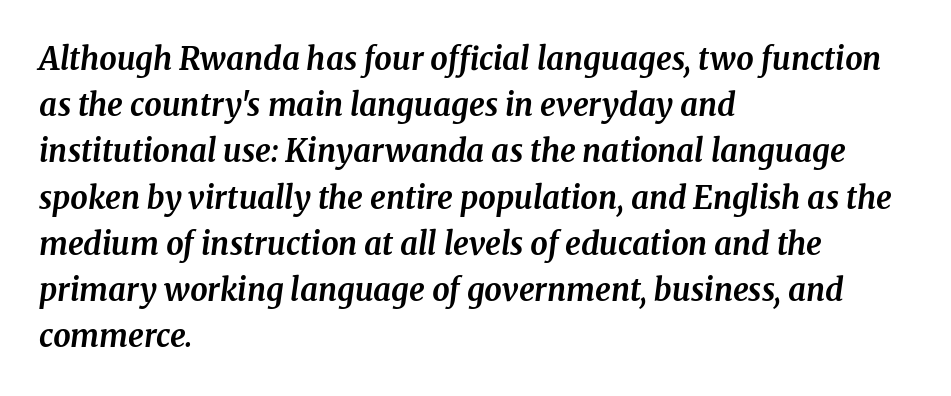
{"serif": "yes", "italic": "yes", "lean": "right", "slant_degrees": 8, "bold": "yes", "weight": "bold", "width": "normal", "stroke_contrast": "medium", "x_height": "medium", "monospaced": "no", "underline": "no", "align": "left", "line_spacing": "normal", "line_spacing_ratio": 1.49, "letter_spacing": "normal", "letter_spacing_em": 0.0, "glyph_px": 31}
